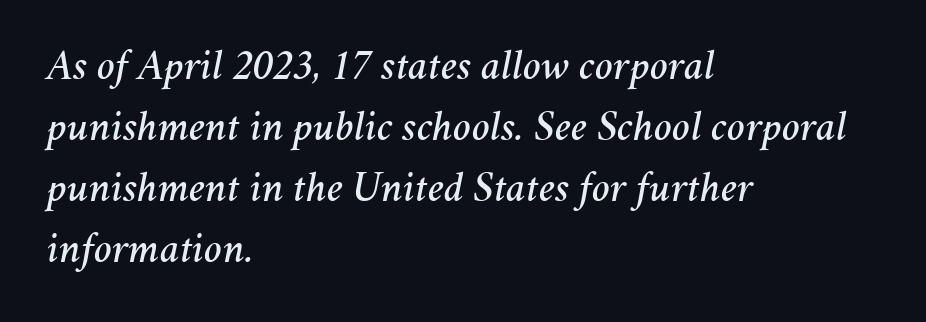
{"italic": "yes", "lean": "right", "slant_degrees": 11, "width": "normal", "stroke_contrast": "medium", "x_height": "medium", "monospaced": "no", "underline": "no", "align": "left", "line_spacing": "normal", "line_spacing_ratio": 1.42, "letter_spacing": "normal", "letter_spacing_em": 0.0, "glyph_px": 43}
